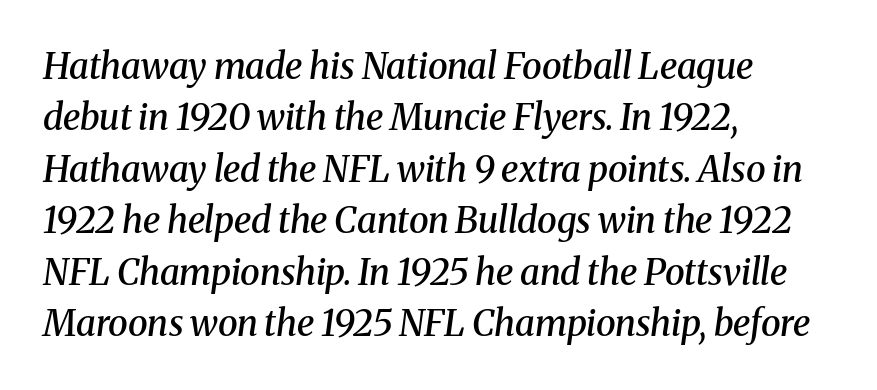
Every row of glyphs begins at an identical x-position on the left. This is the in-between weight designers call semibold or demi. The text carries the slant typical of an italic or oblique font. Is there much room between lines? A standard amount, neither cramped nor airy. Beneath every word, the page is bare. The line texture is even and compact thanks to regular tracking.
